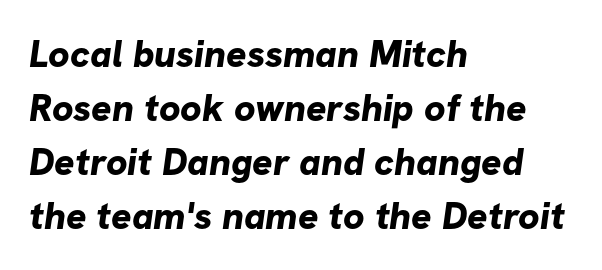
The rendering shows plain stroke endings on the letterforms — a sans-serif design. The line texture is even and compact thanks to regular tracking. I'd describe the lettering as bold — thick and assertive. Baseline-to-baseline distance is the conventional proportion of letter height. The rendering anchors every line to the left-hand side.
